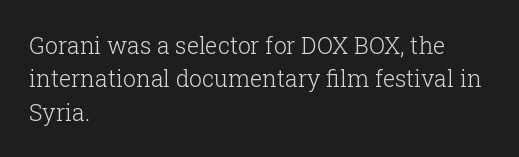
Q: Is the text bold? A: No.
Q: Is the text italic (slanted)? A: No, it is upright.
Q: Is the text underlined? A: No.
Q: How is the paragraph aligned? A: Left-aligned.
Q: Is the spacing between letters normal or unusually wide? A: Normal.
Q: Is the spacing between lines tight, normal or loose? A: Normal.
